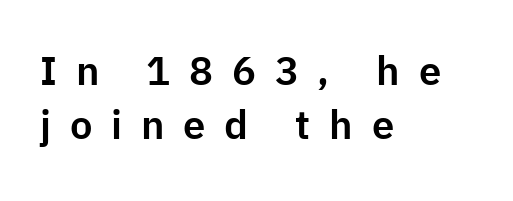
The image shows 40 px sans-serif type, upright; set left-aligned, normal line spacing (1.34x), unusually wide letter spacing (+0.47 em), not underlined; low stroke contrast and a medium x-height.
